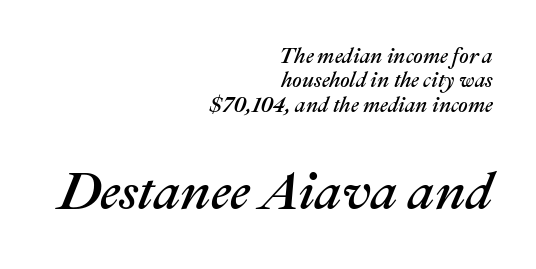
Q: Is the text italic (slanted)? A: Yes, it leans right by about 22 degrees.
Q: Is the text underlined? A: No.
Q: How is the paragraph aligned? A: Right-aligned.
Q: Is the spacing between letters normal or unusually wide? A: Normal.
Q: Which block of text is set in a larger size, the first (top) or the second (bottom)? A: The second (bottom) one.
Q: Width (condensed, normal, or wide)? A: Normal.
Q: Stroke contrast? A: Medium.
Q: x-height? A: Medium.
Q: Monospaced? A: No.
